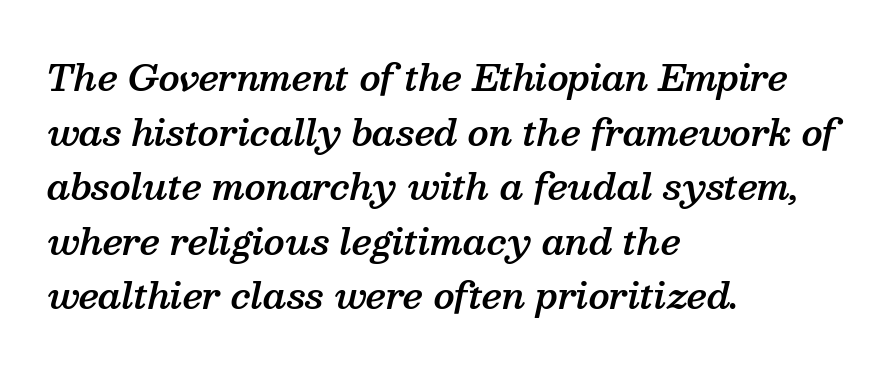
Does the leading feel generous? No, just average. The letters are semibold — heavier than regular but short of a full bold. This sample uses plain, unmodified letter spacing. Do the characters align in a grid? No, the font is proportional.
